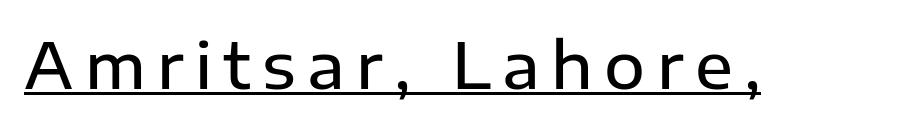
Q: Is the text bold? A: Semi-bold.
Q: Is the text italic (slanted)? A: No, it is upright.
Q: Is the typeface a serif or a sans-serif typeface? A: Sans-serif.
Q: Is the text underlined? A: Yes.
Q: Width (condensed, normal, or wide)? A: Normal.
Q: Stroke contrast? A: Low.
Q: x-height? A: Medium.
Q: Monospaced? A: No.
